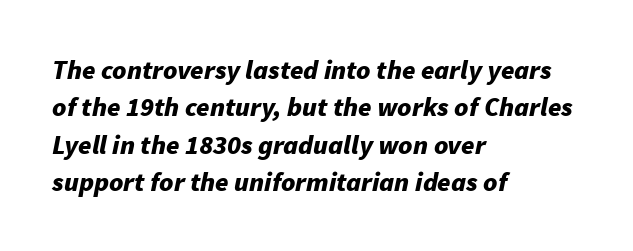
{"italic": "yes", "lean": "right", "slant_degrees": 11, "bold": "yes", "underline": "no", "align": "left", "line_spacing": "normal", "line_spacing_ratio": 1.38, "letter_spacing": "normal", "letter_spacing_em": 0.0, "glyph_px": 27}
